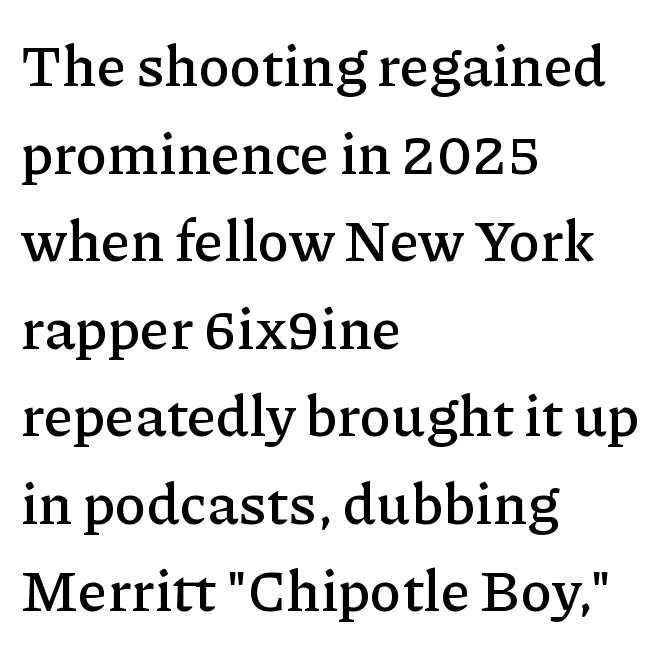
{"serif": "yes", "italic": "no", "width": "normal", "stroke_contrast": "low", "x_height": "medium", "monospaced": "no", "underline": "no", "align": "left", "line_spacing": "normal", "line_spacing_ratio": 1.51, "letter_spacing": "normal", "letter_spacing_em": 0.0, "glyph_px": 58}
